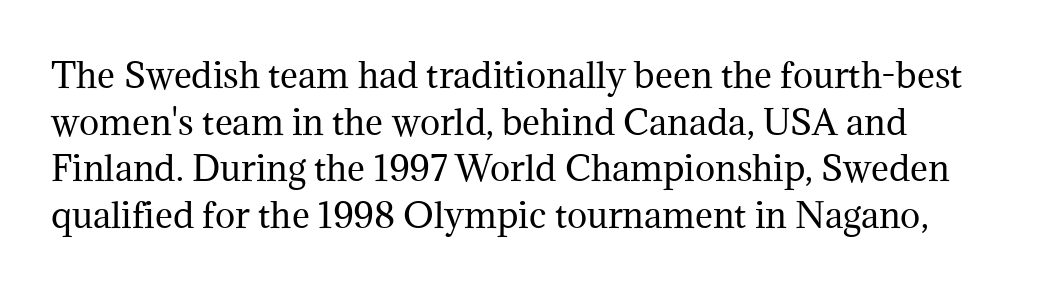
The image shows 34 px regular-weight serif type, upright; set left-aligned, normal line spacing (1.37x), normal letter spacing, not underlined; medium stroke contrast and a medium x-height.
